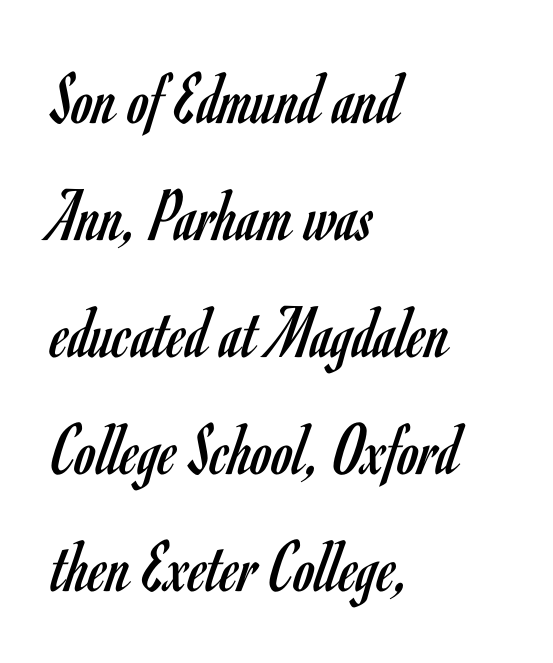
{"serif": "no", "bold": "no", "weight": "regular", "width": "condensed", "stroke_contrast": "low", "x_height": "small", "monospaced": "no", "underline": "no", "align": "left", "line_spacing": "normal", "line_spacing_ratio": 1.54, "letter_spacing": "normal", "letter_spacing_em": 0.0, "glyph_px": 76}
